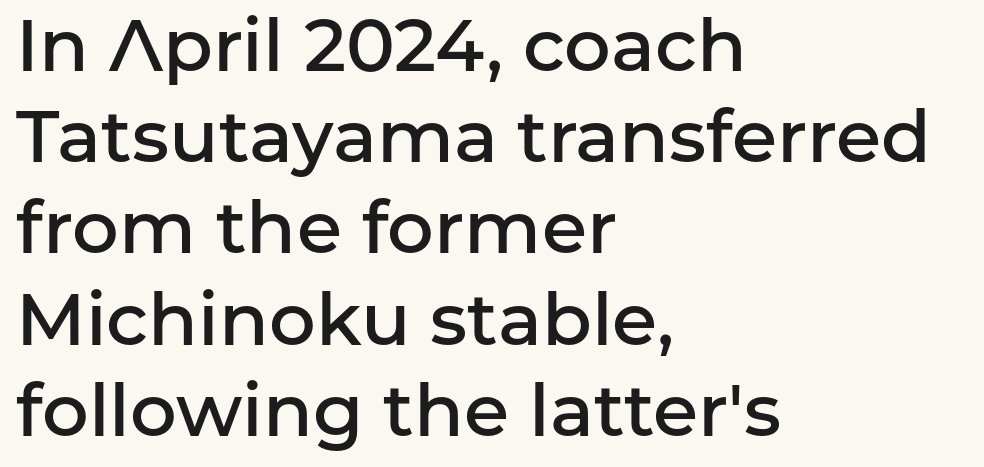
{"serif": "no", "italic": "no", "bold": "semi", "weight": "semibold", "width": "normal", "stroke_contrast": "low", "x_height": "medium", "monospaced": "no", "underline": "no", "align": "left", "line_spacing": "normal", "line_spacing_ratio": 1.25, "letter_spacing": "normal", "letter_spacing_em": 0.0, "glyph_px": 73}
